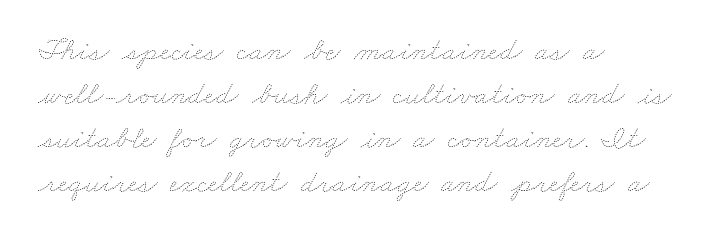
The image shows 32 px thin, wide type; set left-aligned, normal line spacing (1.37x), normal letter spacing, not underlined; low stroke contrast and a small x-height.
